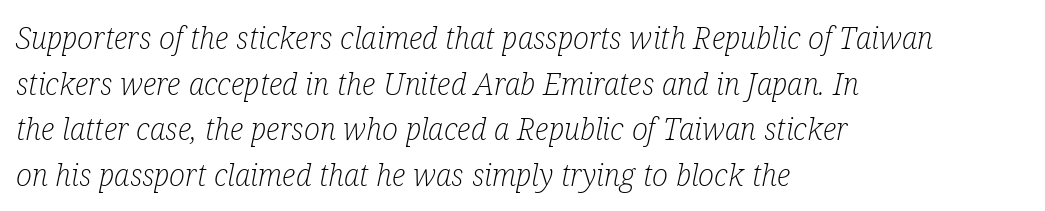
{"serif": "yes", "italic": "yes", "lean": "right", "slant_degrees": 12, "bold": "no", "weight": "light", "width": "condensed", "stroke_contrast": "low", "x_height": "medium", "monospaced": "no", "underline": "no", "align": "left", "line_spacing": "normal", "line_spacing_ratio": 1.52, "letter_spacing": "normal", "letter_spacing_em": 0.0, "glyph_px": 30}
